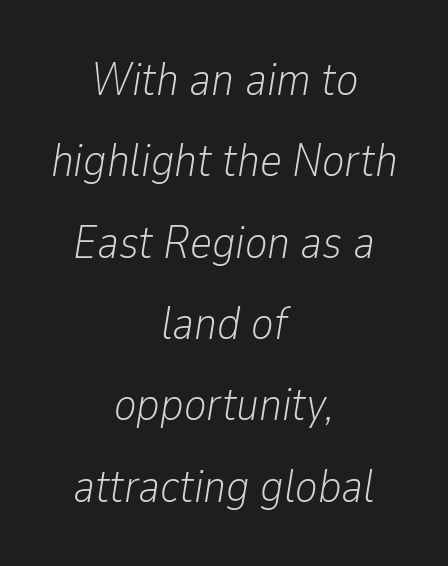
You could not count columns in this text — the font is proportionally spaced. Weight: not bold — regular or lighter. The face used here has a pronounced slope to its letters. How are the letters spaced? Ordinarily, with no added tracking. Rule under the text: the space is simply empty.
